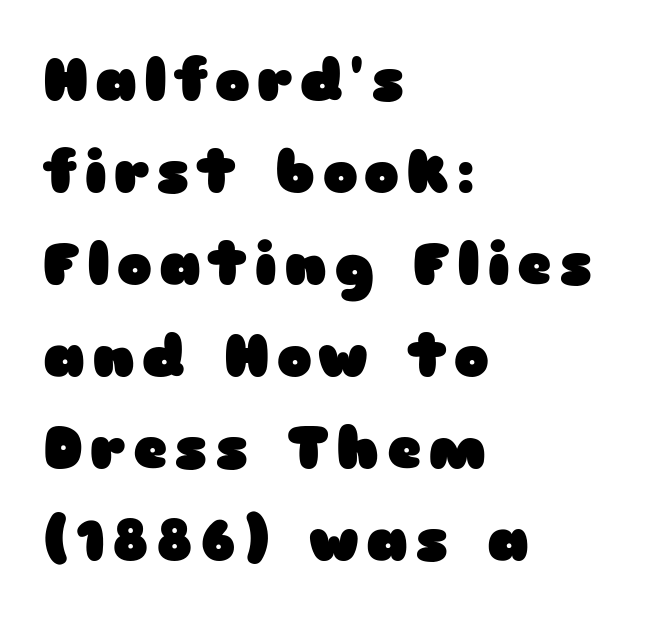
The image shows 59 px heavy, wide sans-serif type, upright; set left-aligned, normal line spacing (1.56x), not underlined; low stroke contrast and a medium x-height.
